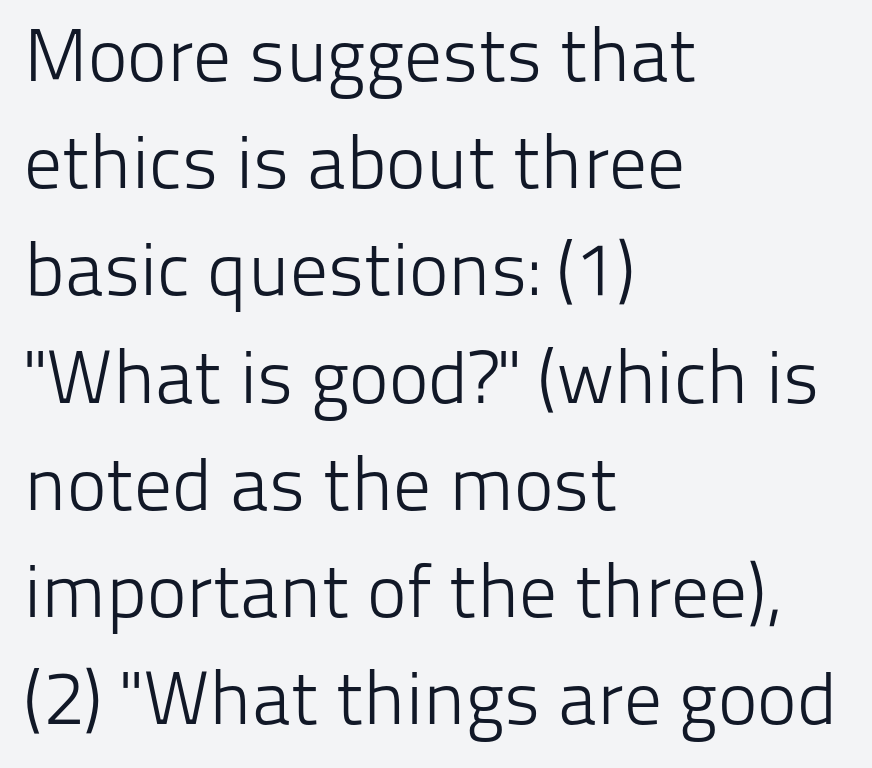
The image shows 75 px light sans-serif type, upright; set left-aligned, normal line spacing (1.43x), normal letter spacing, not underlined; low stroke contrast and a medium x-height.
